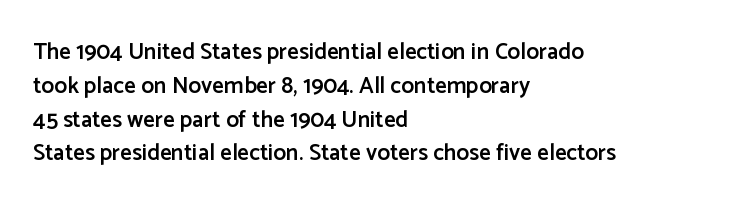
{"italic": "no", "bold": "semi", "underline": "no", "align": "left", "line_spacing": "normal", "line_spacing_ratio": 1.47, "letter_spacing": "normal", "letter_spacing_em": 0.0, "glyph_px": 23}
